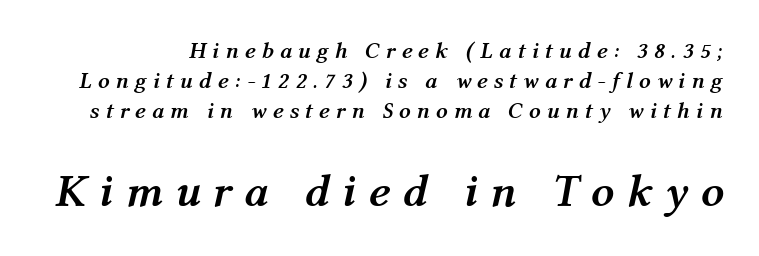
If you measured baseline to baseline, you'd find a middling distance. Characters are canted at an angle relative to the baseline's perpendicular. The strokes are fattened all the way to bold. You get the small type first, then a jump to larger type.
